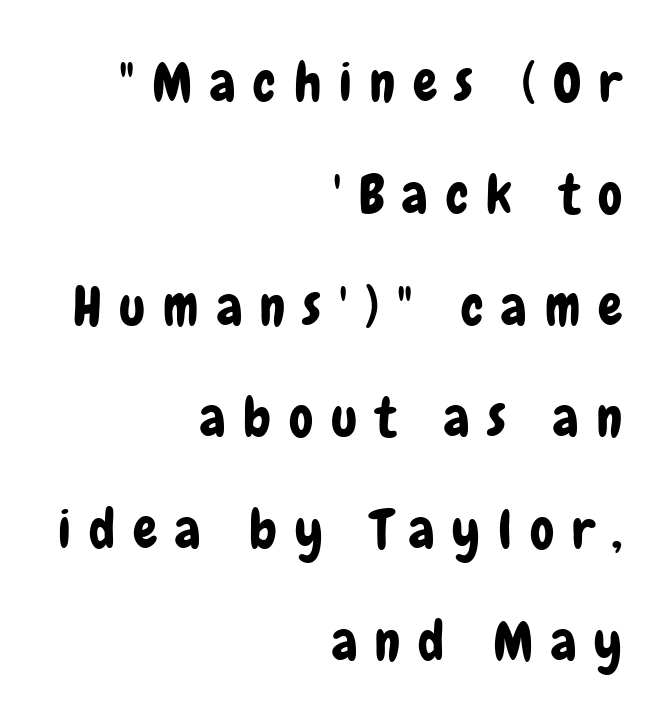
The image shows 54 px condensed sans-serif type, upright; set right-aligned, loose line spacing (2.07x), unusually wide letter spacing (+0.33 em), not underlined; low stroke contrast and a medium x-height.
